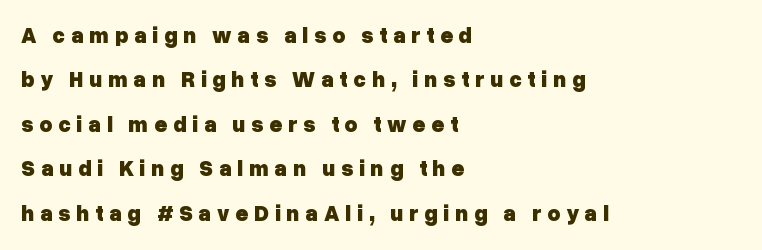
The image shows 22 px bold type, upright; set left-aligned, loose line spacing (2.02x), unusually wide letter spacing (+0.26 em), not underlined.
